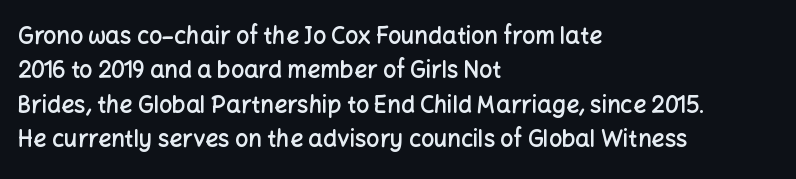
The image shows 23 px text type, upright; set left-aligned, normal line spacing (1.5x), normal letter spacing, not underlined.
